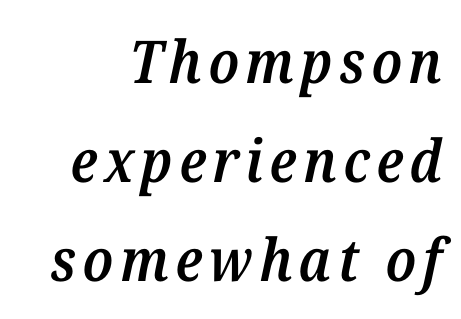
Q: Is the text bold? A: Semi-bold.
Q: Is the text italic (slanted)? A: Yes, it leans right by about 12 degrees.
Q: Is the typeface a serif or a sans-serif typeface? A: Serif.
Q: Is the text underlined? A: No.
Q: Is the spacing between lines tight, normal or loose? A: Normal.
Q: Width (condensed, normal, or wide)? A: Normal.
Q: Stroke contrast? A: Medium.
Q: x-height? A: Medium.
Q: Monospaced? A: No.
